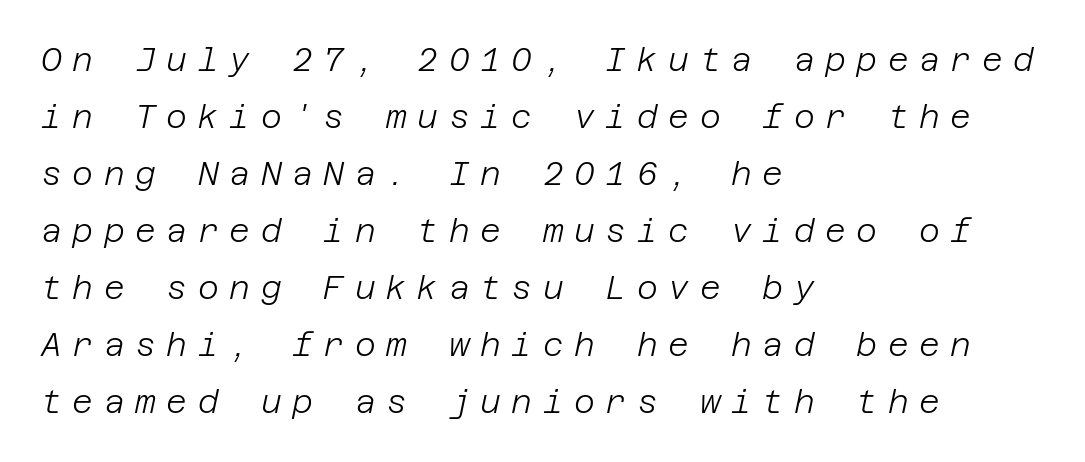
{"italic": "yes", "lean": "right", "slant_degrees": 12, "bold": "no", "weight": "light", "width": "normal", "stroke_contrast": "low", "x_height": "large", "underline": "no", "align": "left", "line_spacing_ratio": 1.78, "letter_spacing": "wide", "letter_spacing_em": 0.33, "glyph_px": 32}
